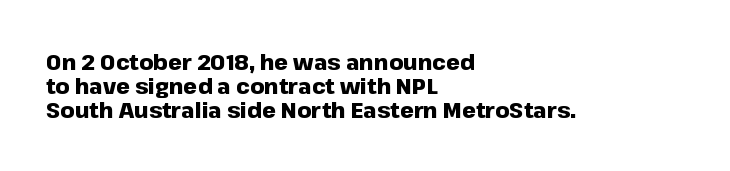
The image shows 22 px bold type, upright; set left-aligned, tight line spacing (1.09x), normal letter spacing, not underlined.
